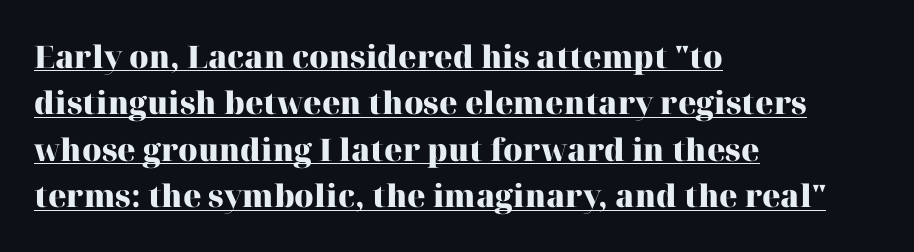
Are there feet on the stems? There are — it's a serif. Horizontally, the lines are justified to the leading edge only. Reading down the column, the eye jumps a familiar distance to each next line. The typesetter has applied underlining to the passage shown. Honestly, the letter spacing is just normal — you wouldn't notice it. A typesetter would call this proportional, since set widths differ per character.
